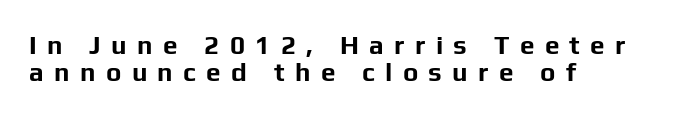
Letter spacing: wide. Cramped leading. This sample is left-justified, so line endings fall wherever the words run out. This is the regular roman posture of the typeface. On the weight axis this lands at bold, roughly 700.
